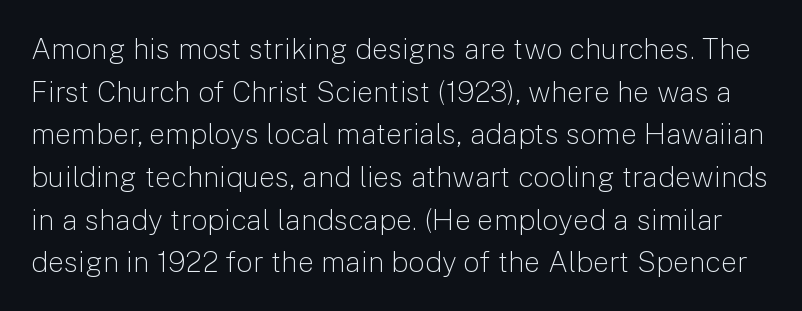
Descenders hang freely into open space. Note: no serifs on the glyphs. Do the characters align in a grid? No, the font is proportional. The passage shown has conventional tracking throughout. The rows are spaced the way most documents space them. This is the regular roman posture of the typeface.
